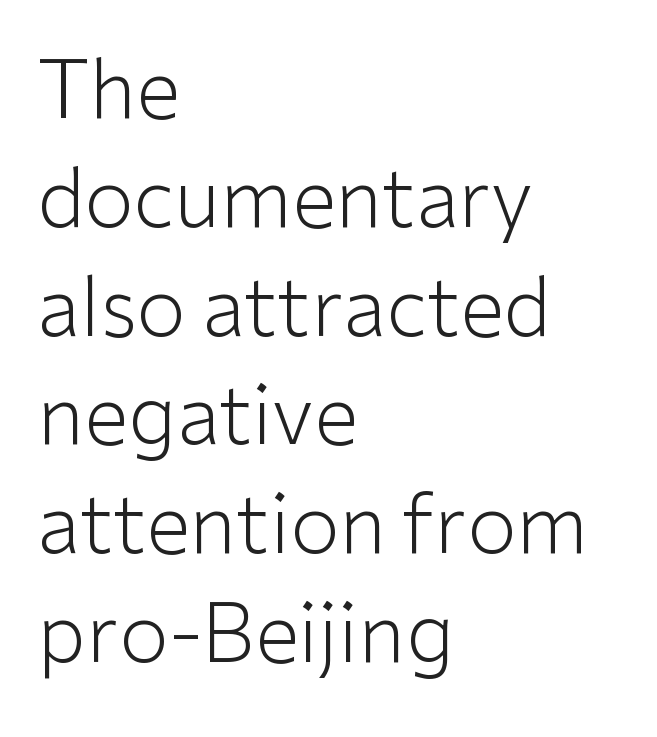
The image shows 80 px light sans-serif type, upright; set left-aligned, normal line spacing (1.36x), normal letter spacing, not underlined; low stroke contrast and a medium x-height.
